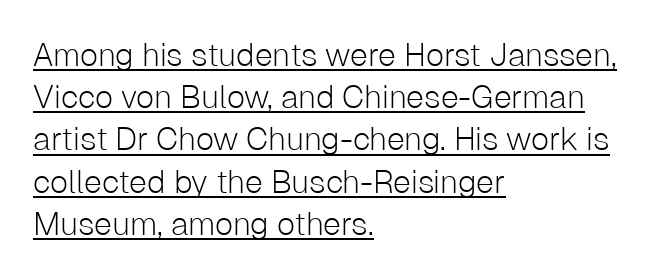
Q: Is the text bold? A: No.
Q: Is the text italic (slanted)? A: No, it is upright.
Q: Is the typeface a serif or a sans-serif typeface? A: Sans-serif.
Q: Is the text underlined? A: Yes.
Q: How is the paragraph aligned? A: Left-aligned.
Q: Is the spacing between letters normal or unusually wide? A: Normal.
Q: Is the spacing between lines tight, normal or loose? A: Normal.
Q: Width (condensed, normal, or wide)? A: Normal.
Q: Stroke contrast? A: Low.
Q: x-height? A: Medium.
Q: Monospaced? A: No.
